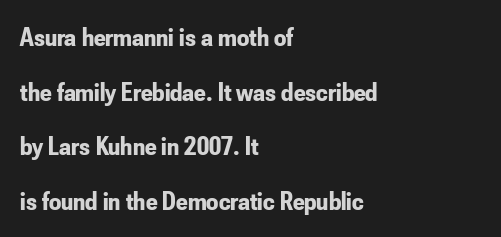
{"italic": "no", "bold": "yes", "underline": "no", "align": "left", "line_spacing": "loose", "line_spacing_ratio": 2.02, "letter_spacing": "normal", "letter_spacing_em": 0.0, "glyph_px": 27}
